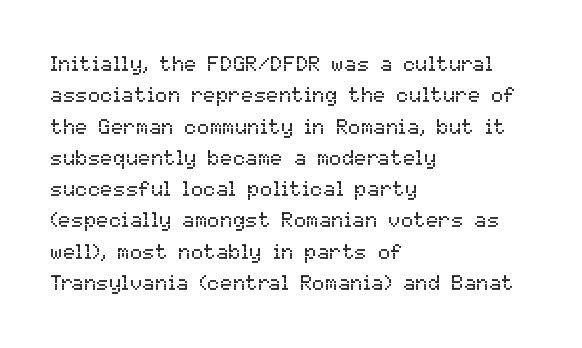
Ordinary non-slanted type is in use. Honestly, the row spacing looks completely unremarkable. These lines keep a tight, regular rhythm from letter to letter. These lines stack with their left ends in a neat column.
